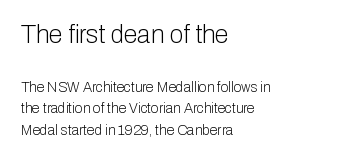
Nope, not italic — everything's standing straight. The lines in this sample share a left origin and differ only in where they stop. This block has exactly the height ordinary leading produces. Honestly, there is no underline to notice here at all. You could call the tracking neutral — neither tight nor loose. Nothing heavy about these letters — not bold at all.
